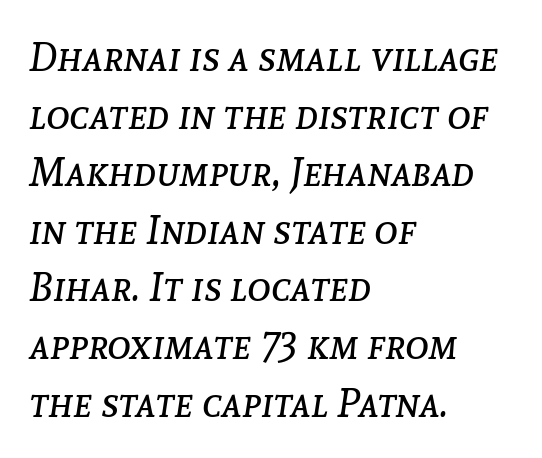
Q: Is the text bold? A: No.
Q: Is the text italic (slanted)? A: Yes, it leans right by about 8 degrees.
Q: Is the text underlined? A: No.
Q: How is the paragraph aligned? A: Left-aligned.
Q: Is the spacing between letters normal or unusually wide? A: Normal.
Q: Is the spacing between lines tight, normal or loose? A: Normal.
Q: Width (condensed, normal, or wide)? A: Normal.
Q: Stroke contrast? A: Low.
Q: x-height? A: Medium.
Q: Monospaced? A: No.
